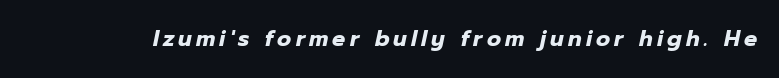
The glyphs have the mass of a bold cut. These lines were composed using italics. Underlining? Definitely not there.
